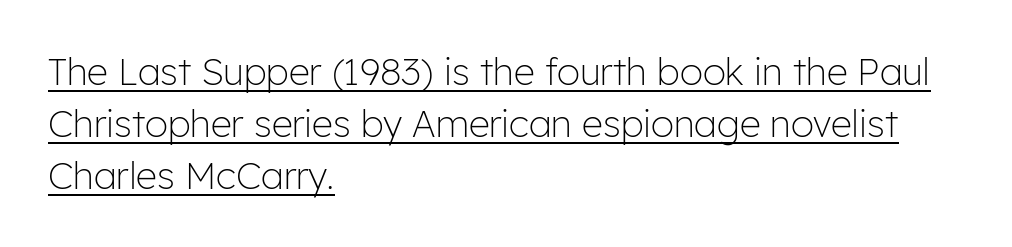
{"serif": "no", "italic": "no", "bold": "no", "weight": "light", "width": "normal", "stroke_contrast": "low", "x_height": "medium", "monospaced": "no", "underline": "yes", "align": "left", "line_spacing": "normal", "line_spacing_ratio": 1.4, "letter_spacing": "normal", "letter_spacing_em": 0.0, "glyph_px": 37}
